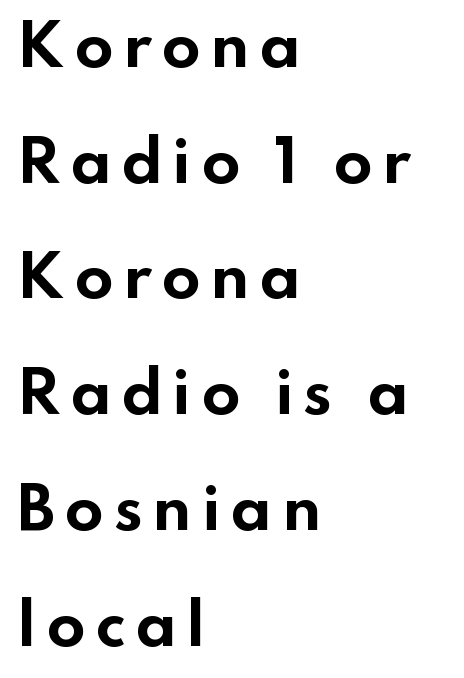
Q: Is the text bold? A: Yes.
Q: Is the text italic (slanted)? A: No, it is upright.
Q: Is the typeface a serif or a sans-serif typeface? A: Sans-serif.
Q: Is the text underlined? A: No.
Q: How is the paragraph aligned? A: Left-aligned.
Q: Is the spacing between lines tight, normal or loose? A: Loose.
Q: Width (condensed, normal, or wide)? A: Wide.
Q: Stroke contrast? A: Low.
Q: x-height? A: Small.
Q: Monospaced? A: No.
